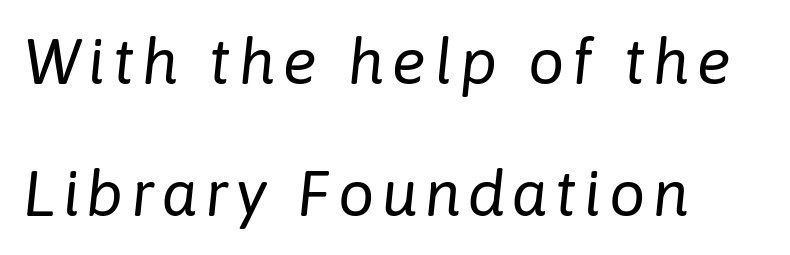
Successive baselines arrive slowly, with a big drop between each. The paragraph has a hard left edge and a soft right edge. The string is rendered with underlining switched off. No chunkiness to these letters — they're not bold. Every character sits at an angle, as italics do. Each letter keeps its own natural width here, so spacing adapts to shape.
